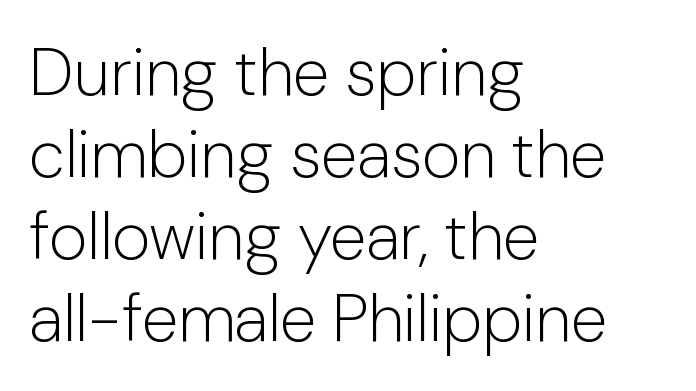
The image shows 66 px light sans-serif type, upright; set left-aligned, line spacing 1.24x, normal letter spacing, not underlined; low stroke contrast and a medium x-height.
